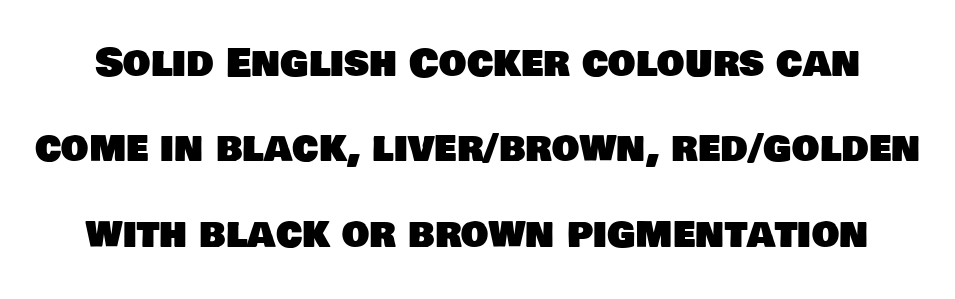
In terms of leading, this rendering errs on the spacious side. The words here are not underlined. Is this a sans? Yes — the strokes have no serifs. What stands out about the letter spacing? Nothing — it is the standard amount. The face used here is proportionally spaced, like ordinary book or web type.
